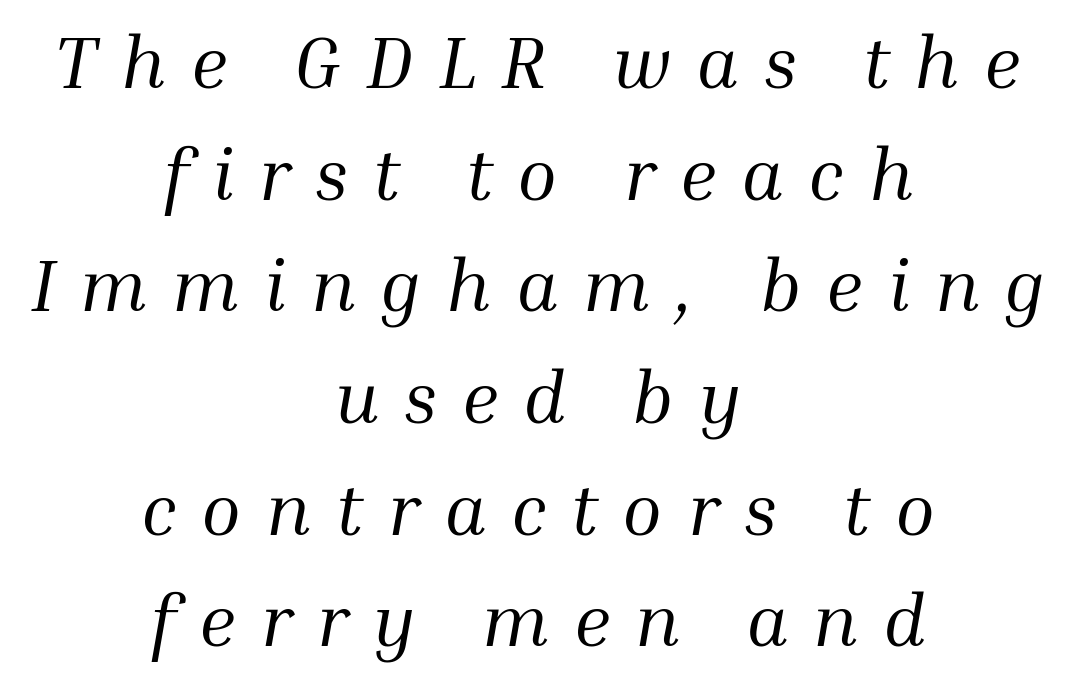
The image shows 73 px regular-weight serif type, italic (leaning right); set centered, normal line spacing (1.53x), unusually wide letter spacing (+0.34 em), not underlined; medium stroke contrast and a medium x-height.
